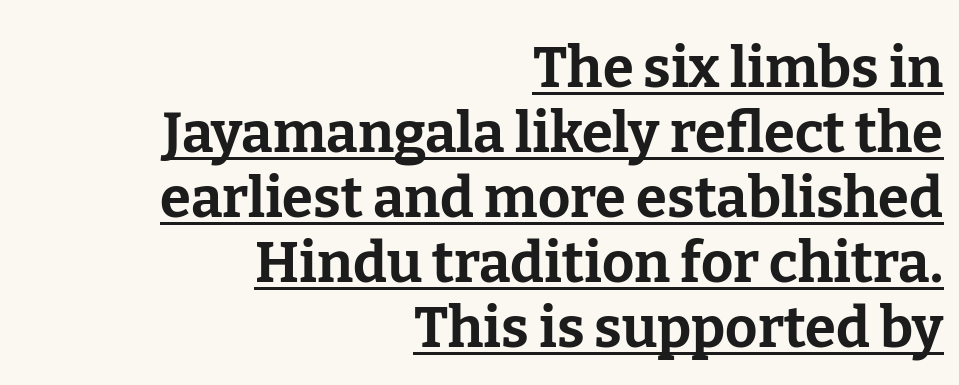
The letters advance in unequal steps, a hallmark of proportional type. The text was rendered using a seriffed face with decorative stroke endings. What decoration does the sample have? An underline. The line texture is even and compact thanks to regular tracking. The paragraph has a hard right edge and a soft left edge. Upright lettering throughout.
